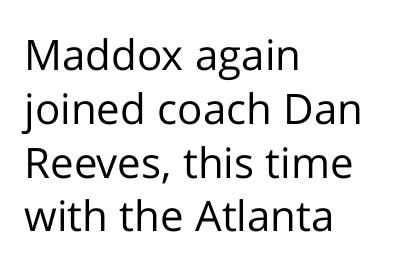
The image shows 42 px regular-weight sans-serif type, upright; set left-aligned, normal line spacing (1.28x), normal letter spacing, not underlined; low stroke contrast and a medium x-height.
